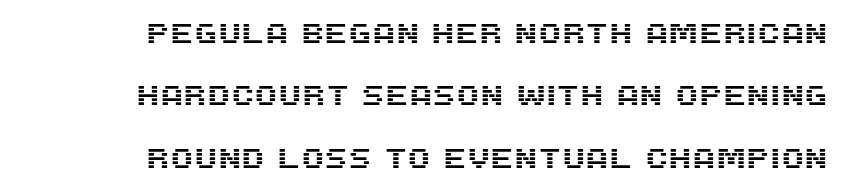
The glyphs are unaccompanied by any horizontal stroke below them. Standard letterfit; no display-style spreading of the glyphs. How would I describe the line gaps? Wide and relaxed. A flush-right, rag-left setting is used for this passage. Posture: straight, roman, zero tilt.
